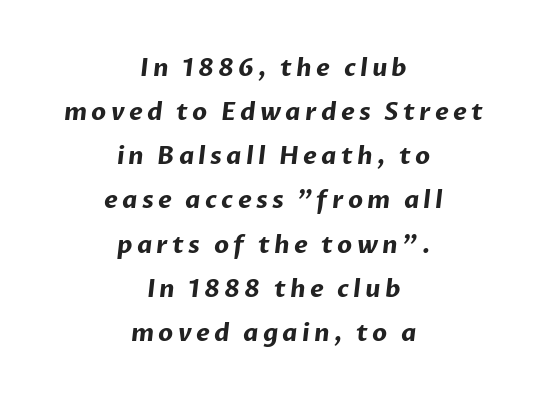
Q: Is the text bold? A: Yes.
Q: Is the text underlined? A: No.
Q: How is the paragraph aligned? A: Centered.
